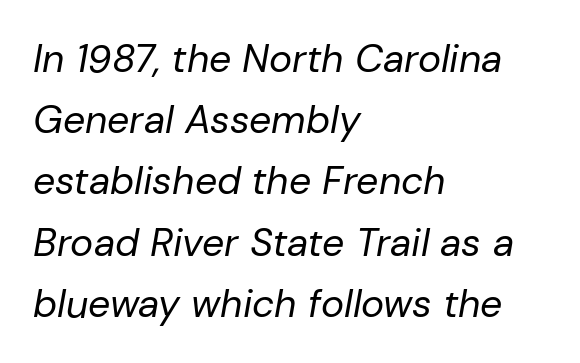
Q: Is the text bold? A: No.
Q: Is the text italic (slanted)? A: Yes, it leans right by about 10 degrees.
Q: Is the text underlined? A: No.
Q: How is the paragraph aligned? A: Left-aligned.
Q: Is the spacing between letters normal or unusually wide? A: Normal.
Q: Is the spacing between lines tight, normal or loose? A: Normal.
Q: Width (condensed, normal, or wide)? A: Normal.
Q: Stroke contrast? A: Low.
Q: x-height? A: Medium.
Q: Monospaced? A: No.
